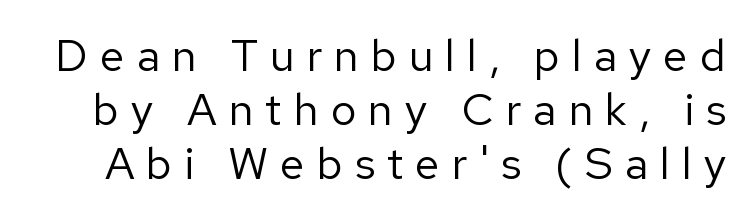
The letters look calm and open, with moderate or lighter stems. Do the characters align in a grid? No, the font is proportional. It's the straight-up-and-down kind of type. The designer went with a sans here, leaving each stem footless.
